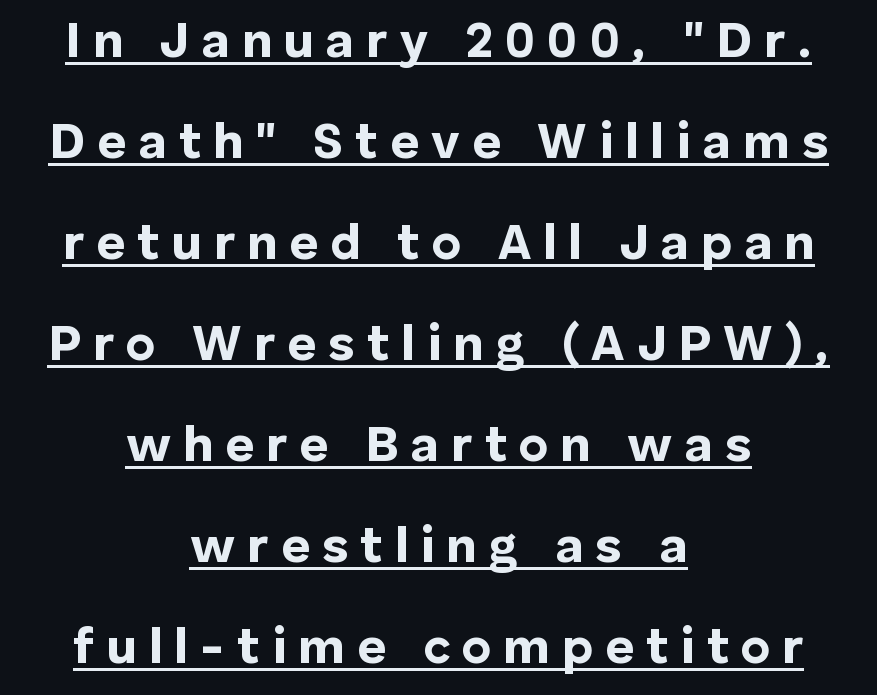
{"serif": "no", "italic": "no", "bold": "yes", "weight": "bold", "width": "normal", "stroke_contrast": "low", "x_height": "medium", "monospaced": "no", "underline": "yes", "align": "center", "line_spacing": "loose", "line_spacing_ratio": 2.02, "letter_spacing": "wide", "letter_spacing_em": 0.24, "glyph_px": 50}
